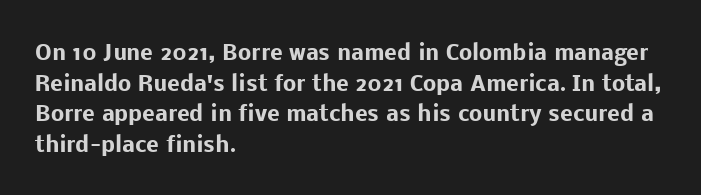
The image shows 21 px bold type, upright; set left-aligned, normal line spacing (1.46x), normal letter spacing, not underlined.
